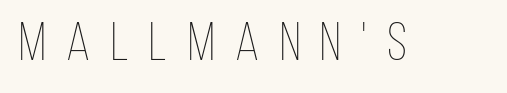
{"italic": "no", "bold": "no", "weight": "thin", "width": "condensed", "stroke_contrast": "low", "x_height": "large", "monospaced": "no", "underline": "no", "letter_spacing": "wide", "letter_spacing_em": 0.38, "glyph_px": 54}
